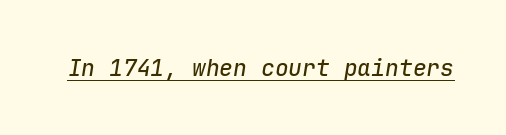
The image shows 23 px text type, italic (leaning right); set normal letter spacing, underlined.
